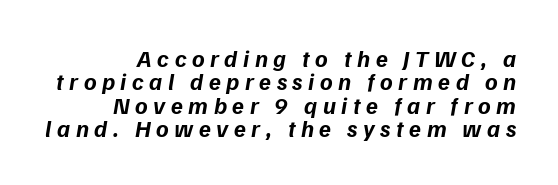
Q: Is the text bold? A: Yes.
Q: Is the text underlined? A: No.
Q: How is the paragraph aligned? A: Right-aligned.
Q: Is the spacing between letters normal or unusually wide? A: Unusually wide.
Q: Is the spacing between lines tight, normal or loose? A: Tight.
